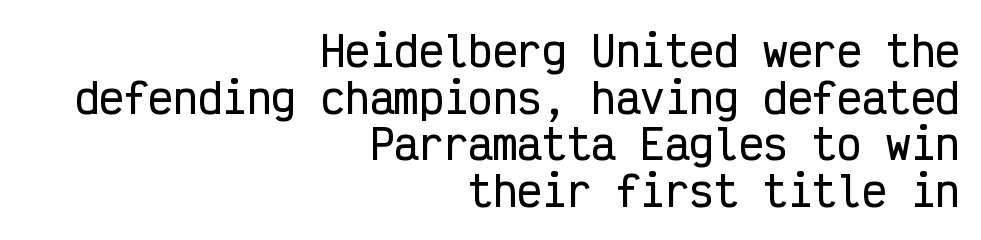
The image shows 41 px condensed sans-serif type, upright, monospaced; set right-aligned, tight line spacing (1.14x), normal letter spacing, not underlined; low stroke contrast and a medium x-height.
